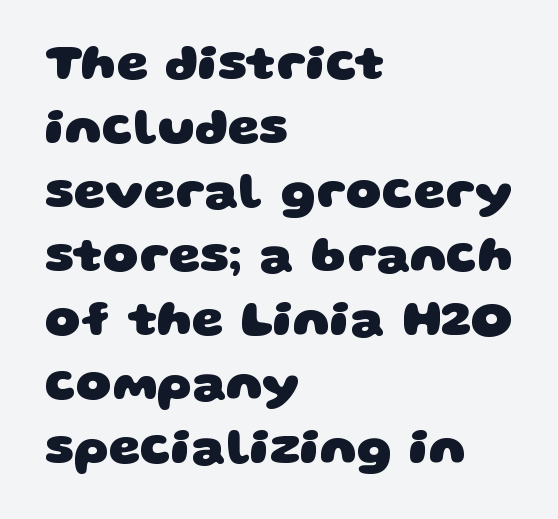
{"serif": "no", "bold": "yes", "weight": "heavy", "width": "wide", "stroke_contrast": "low", "x_height": "large", "monospaced": "no", "underline": "no", "align": "left", "line_spacing": "normal", "line_spacing_ratio": 1.28, "letter_spacing": "normal", "letter_spacing_em": 0.0, "glyph_px": 50}
